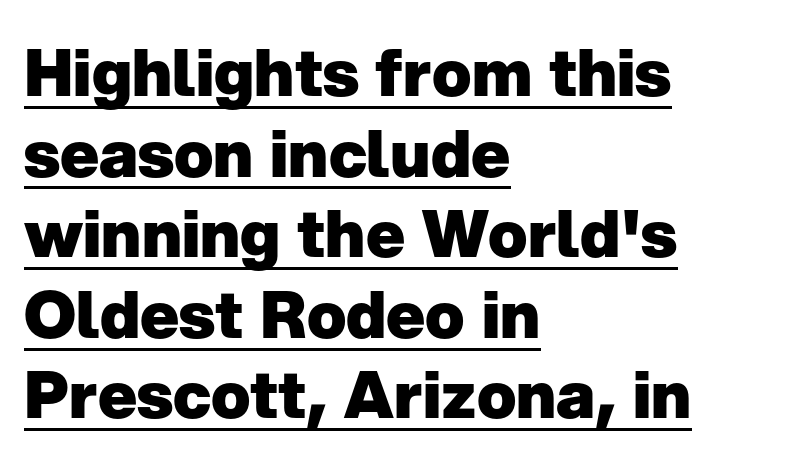
Q: Is the text bold? A: Yes.
Q: Is the text italic (slanted)? A: No, it is upright.
Q: Is the typeface a serif or a sans-serif typeface? A: Sans-serif.
Q: Is the text underlined? A: Yes.
Q: How is the paragraph aligned? A: Left-aligned.
Q: Is the spacing between letters normal or unusually wide? A: Normal.
Q: Width (condensed, normal, or wide)? A: Normal.
Q: Stroke contrast? A: Low.
Q: x-height? A: Medium.
Q: Monospaced? A: No.
